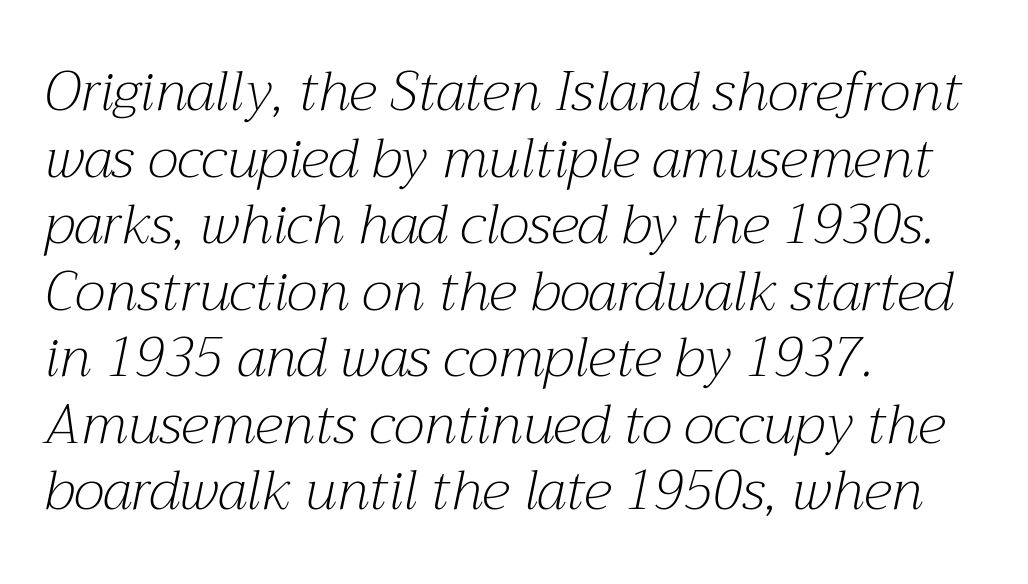
The image shows 55 px light serif type, italic (leaning right); set left-aligned, line spacing 1.21x, normal letter spacing, not underlined; medium stroke contrast and a medium x-height.
